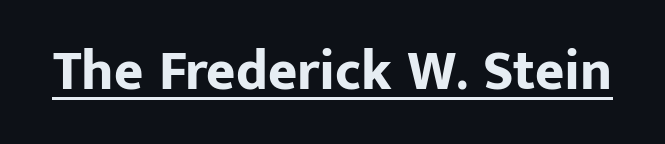
Q: Is the text bold? A: Yes.
Q: Is the text italic (slanted)? A: No, it is upright.
Q: Is the typeface a serif or a sans-serif typeface? A: Sans-serif.
Q: Is the text underlined? A: Yes.
Q: Is the spacing between letters normal or unusually wide? A: Normal.
Q: Width (condensed, normal, or wide)? A: Normal.
Q: Stroke contrast? A: Low.
Q: x-height? A: Medium.
Q: Monospaced? A: No.
